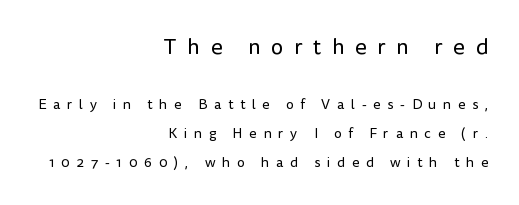
Top chunk: large. Bottom chunk: small. You can tell it's not italic because the verticals are truly vertical. The type is letterspaced generously, with wide tracking. Letters have the restrained weight of plain body copy at most.
